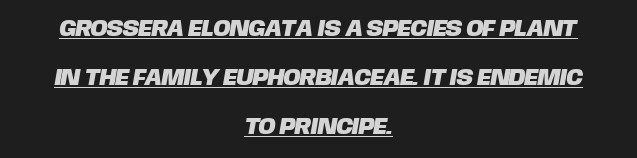
Q: Is the text underlined? A: Yes.
Q: How is the paragraph aligned? A: Centered.
Q: Is the spacing between letters normal or unusually wide? A: Normal.
Q: Is the spacing between lines tight, normal or loose? A: Loose.
